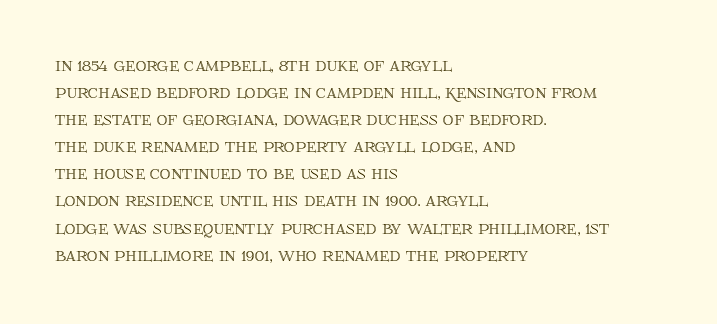
The letters stand straight up with perfectly vertical stems. Tracking here is standard; glyphs follow each other at the usual distance. Whoever set this chose a conventional vertical rhythm. The paragraph has a hard left edge and a soft right edge. Has an underline been added? It has not.
